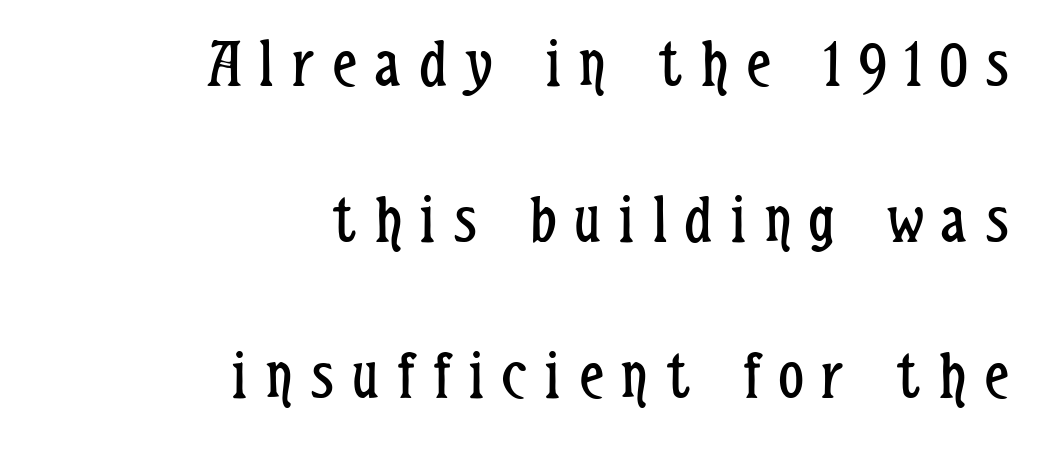
Words appear elongated and porous because spacing is wide. A sans-serif font was chosen for this passage. The passage shown is typed in a proportional face where columns would drift. The lines are spread far apart with generous leading.
